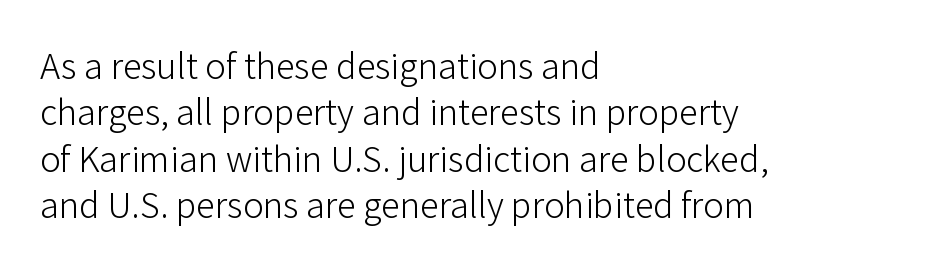
The type is set solid horizontally, with unmodified tracking. The rendering anchors every line to the left-hand side. Each row of text sits above clean, open space. Note: no serifs on the glyphs.
